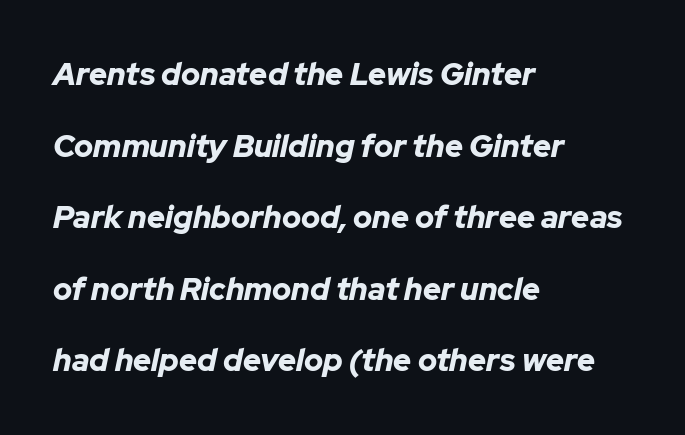
The image shows 31 px bold type, italic (leaning right); set left-aligned, loose line spacing (2.31x), normal letter spacing, not underlined; low stroke contrast and a medium x-height.
